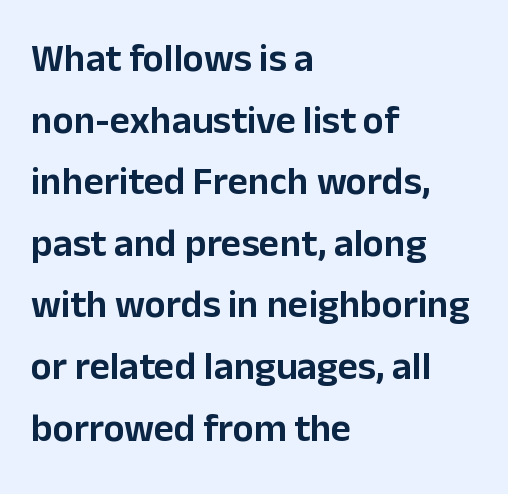
The image shows 39 px sans-serif type, upright; set left-aligned, normal line spacing (1.58x), normal letter spacing, not underlined; low stroke contrast and a medium x-height.
